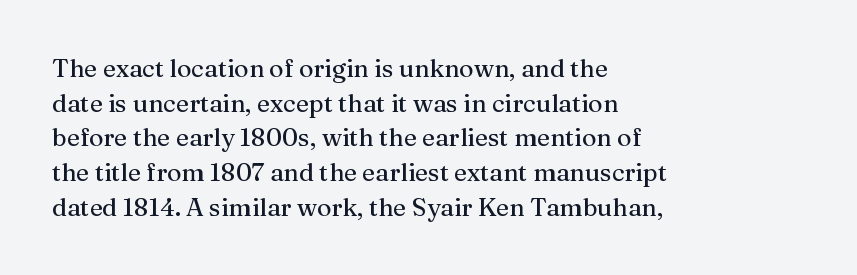
{"italic": "no", "underline": "no", "align": "left", "line_spacing": "normal", "line_spacing_ratio": 1.39, "letter_spacing": "normal", "letter_spacing_em": 0.0, "glyph_px": 25}
